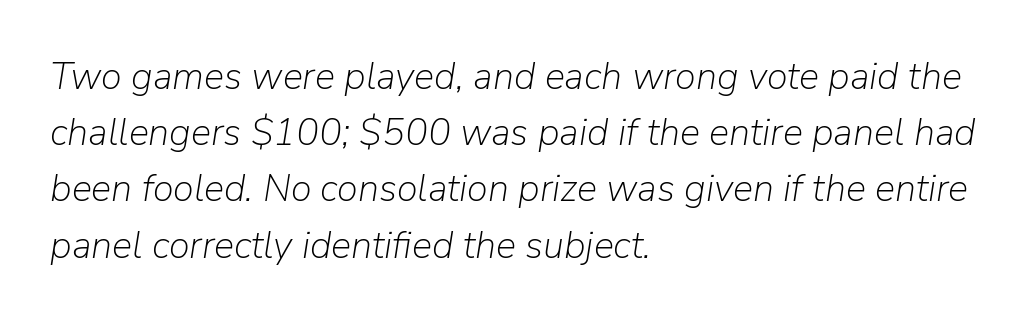
The image shows 38 px light type, italic (leaning right); set left-aligned, normal line spacing (1.48x), normal letter spacing, not underlined; low stroke contrast and a medium x-height.
